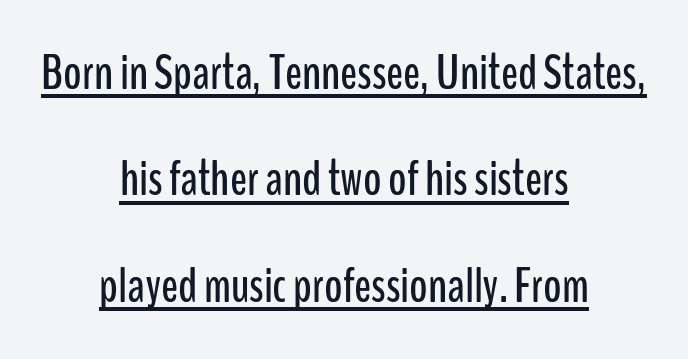
Q: Is the text italic (slanted)? A: No, it is upright.
Q: Is the typeface a serif or a sans-serif typeface? A: Sans-serif.
Q: Is the text underlined? A: Yes.
Q: How is the paragraph aligned? A: Centered.
Q: Is the spacing between letters normal or unusually wide? A: Normal.
Q: Is the spacing between lines tight, normal or loose? A: Loose.
Q: Width (condensed, normal, or wide)? A: Condensed.
Q: Stroke contrast? A: Low.
Q: x-height? A: Medium.
Q: Monospaced? A: No.
